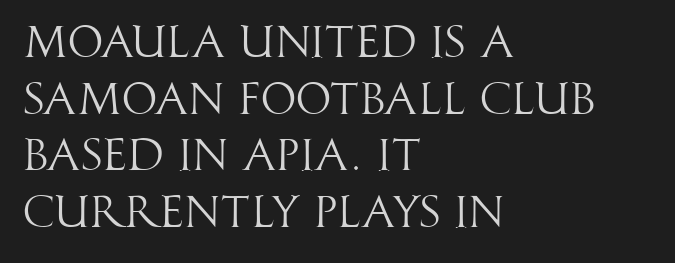
{"serif": "no", "italic": "no", "bold": "no", "weight": "light", "width": "condensed", "stroke_contrast": "high", "x_height": "large", "monospaced": "no", "underline": "no", "align": "left", "line_spacing": "normal", "line_spacing_ratio": 1.26, "letter_spacing": "normal", "letter_spacing_em": 0.0, "glyph_px": 45}
